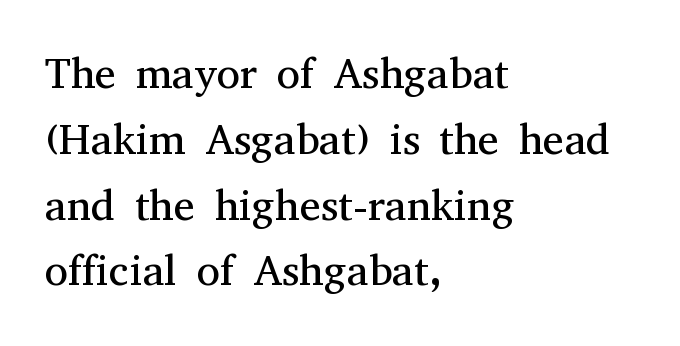
{"serif": "yes", "italic": "no", "bold": "no", "weight": "regular", "width": "normal", "stroke_contrast": "medium", "x_height": "medium", "monospaced": "no", "underline": "no", "align": "left", "line_spacing": "normal", "line_spacing_ratio": 1.53, "letter_spacing": "normal", "letter_spacing_em": 0.0, "glyph_px": 43}
